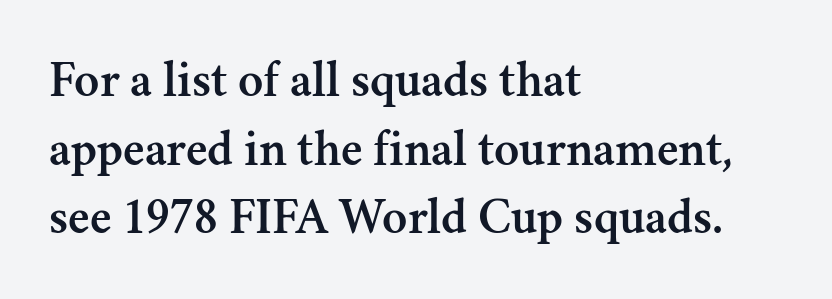
The image shows 52 px serif type, upright; set left-aligned, normal line spacing (1.32x), normal letter spacing, not underlined; medium stroke contrast and a small x-height.
